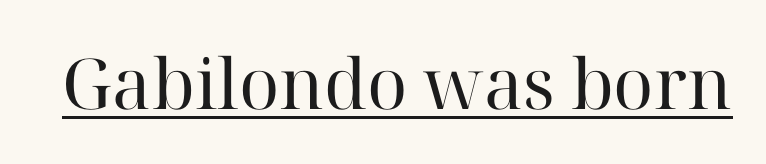
The image shows 70 px regular-weight serif type, upright; set normal letter spacing, underlined; high stroke contrast and a medium x-height.
